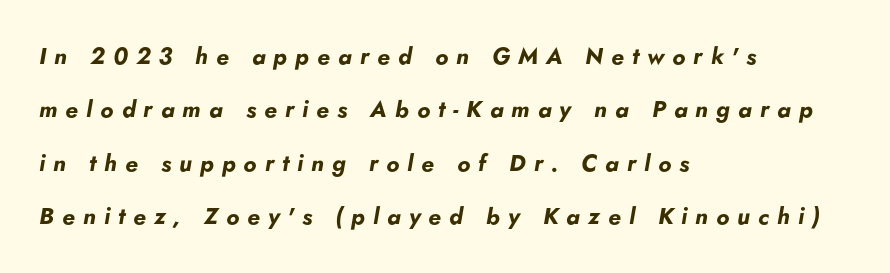
Heavy-handed strokes throughout: this text is bold. Would a proofreader flag this as italicized? Yes. Leading is clearly above the norm, producing a sparse column. Compared with a centered layout, this one pins lines to the left instead.
